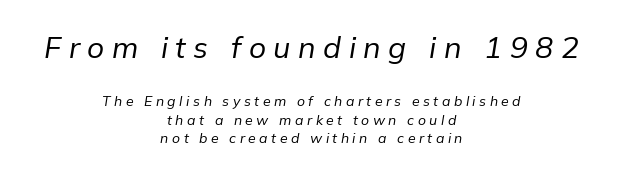
{"italic": "yes", "lean": "right", "slant_degrees": 9, "bold": "no", "weight": "regular", "width": "normal", "stroke_contrast": "low", "x_height": "medium", "monospaced": "no", "underline": "no", "align": "center", "line_spacing": "normal", "line_spacing_ratio": 1.33, "letter_spacing": "wide", "letter_spacing_em": 0.25, "larger_block": "first", "size_ratio": 2.14, "glyph_px": 30}
